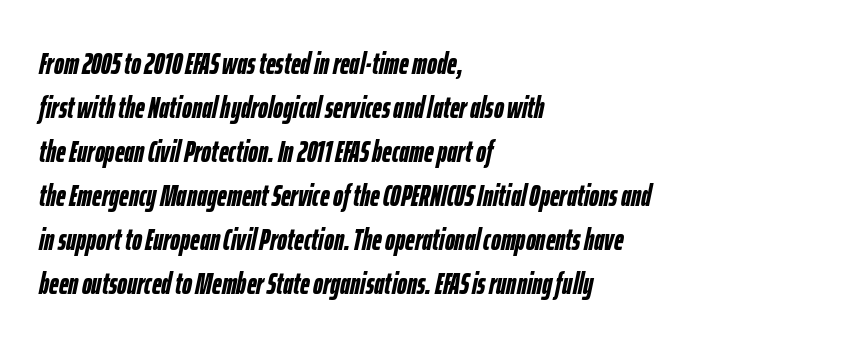
The image shows 30 px semibold, condensed type, italic (leaning right); set left-aligned, normal line spacing (1.47x), normal letter spacing, not underlined; low stroke contrast and a medium x-height.
